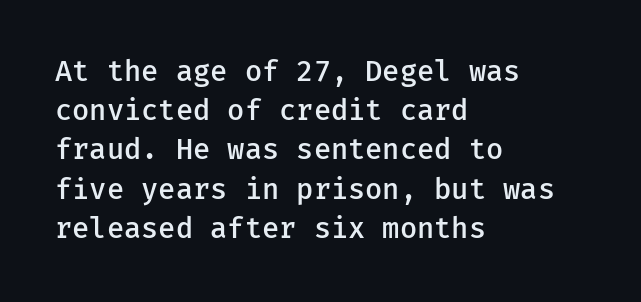
The image shows 28 px semibold sans-serif type, upright, monospaced; set left-aligned, normal line spacing (1.4x), normal letter spacing, not underlined; low stroke contrast and a medium x-height.
